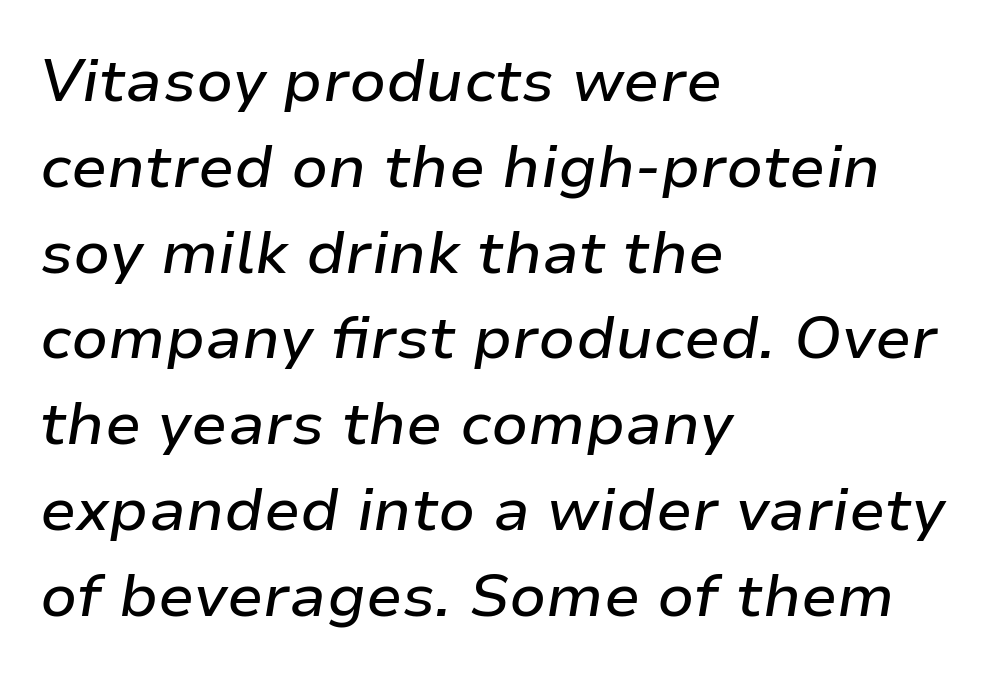
Q: Is the text italic (slanted)? A: Yes, it leans right by about 9 degrees.
Q: Is the text underlined? A: No.
Q: How is the paragraph aligned? A: Left-aligned.
Q: Is the spacing between letters normal or unusually wide? A: Normal.
Q: Is the spacing between lines tight, normal or loose? A: Normal.
Q: Width (condensed, normal, or wide)? A: Normal.
Q: Stroke contrast? A: Low.
Q: x-height? A: Medium.
Q: Monospaced? A: No.
